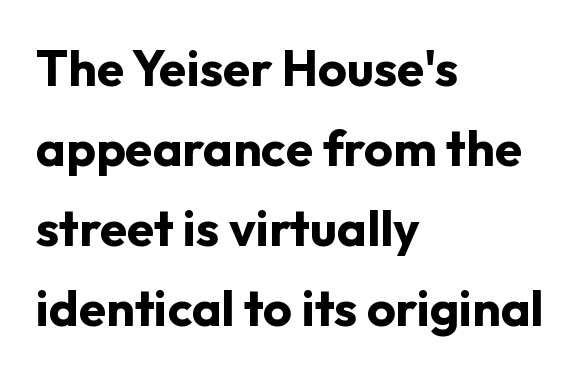
The image shows 50 px bold sans-serif type, upright; set left-aligned, normal line spacing (1.6x), normal letter spacing, not underlined; low stroke contrast and a medium x-height.
